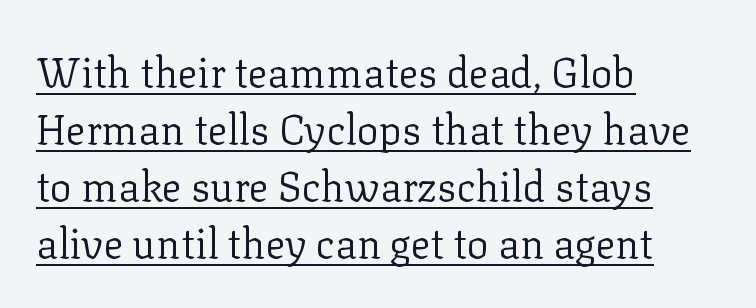
Q: Is the text bold? A: No.
Q: Is the text italic (slanted)? A: No, it is upright.
Q: Is the typeface a serif or a sans-serif typeface? A: Serif.
Q: Is the text underlined? A: Yes.
Q: How is the paragraph aligned? A: Left-aligned.
Q: Is the spacing between letters normal or unusually wide? A: Normal.
Q: Is the spacing between lines tight, normal or loose? A: Normal.
Q: Width (condensed, normal, or wide)? A: Normal.
Q: Stroke contrast? A: Low.
Q: x-height? A: Medium.
Q: Monospaced? A: No.
